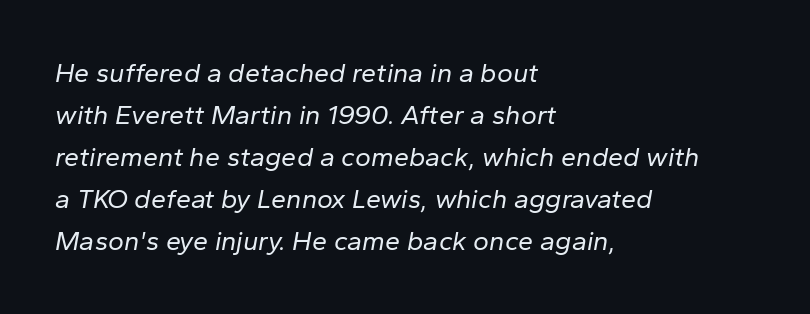
{"italic": "yes", "lean": "right", "slant_degrees": 10, "bold": "no", "underline": "no", "align": "left", "line_spacing": "normal", "line_spacing_ratio": 1.56, "letter_spacing": "normal", "letter_spacing_em": 0.0, "glyph_px": 27}
